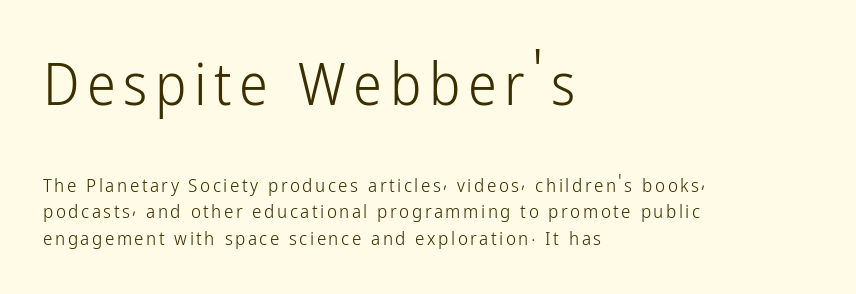
{"serif": "no", "italic": "no", "bold": "no", "weight": "light", "width": "condensed", "stroke_contrast": "low", "x_height": "medium", "monospaced": "no", "underline": "no", "align": "left", "line_spacing": "normal", "line_spacing_ratio": 1.4, "larger_block": "first", "size_ratio": 3.05, "glyph_px": 58}
